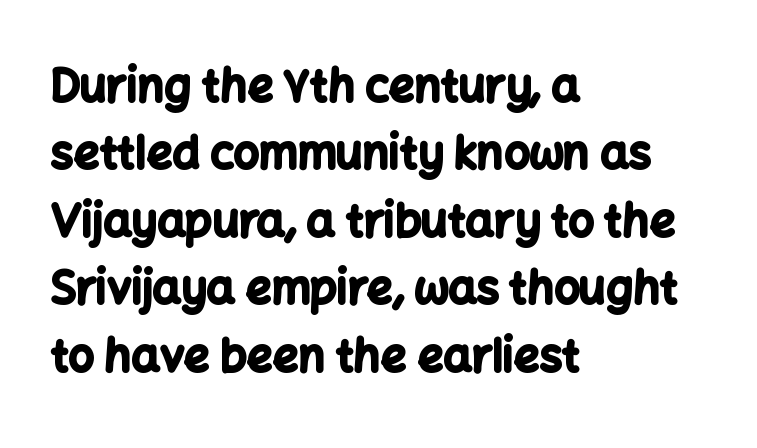
The image shows 45 px bold sans-serif type, upright; set left-aligned, normal line spacing (1.5x), normal letter spacing, not underlined; low stroke contrast and a medium x-height.
